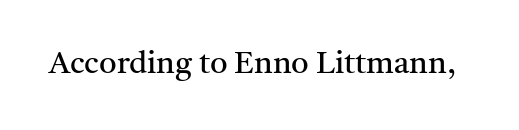
Q: Is the text bold? A: No.
Q: Is the text italic (slanted)? A: No, it is upright.
Q: Is the typeface a serif or a sans-serif typeface? A: Serif.
Q: Is the text underlined? A: No.
Q: Is the spacing between letters normal or unusually wide? A: Normal.
Q: Width (condensed, normal, or wide)? A: Normal.
Q: Stroke contrast? A: Medium.
Q: x-height? A: Medium.
Q: Monospaced? A: No.
